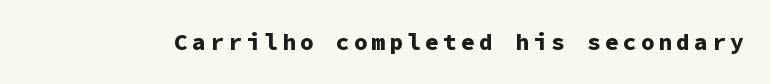
The image shows 23 px bold type, upright; set not underlined.
